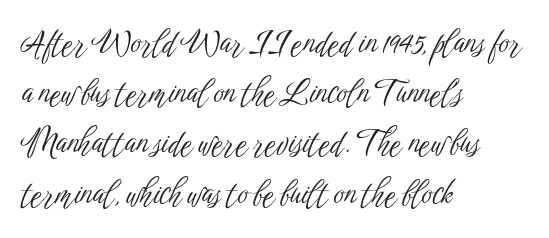
The image shows 32 px light, condensed sans-serif type; set left-aligned, normal line spacing (1.57x), normal letter spacing, not underlined; low stroke contrast and a medium x-height.
